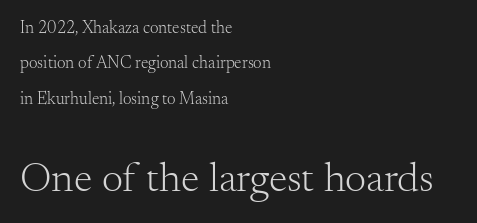
Q: Is the text bold? A: No.
Q: Is the text italic (slanted)? A: No, it is upright.
Q: Is the typeface a serif or a sans-serif typeface? A: Serif.
Q: Is the text underlined? A: No.
Q: How is the paragraph aligned? A: Left-aligned.
Q: Is the spacing between letters normal or unusually wide? A: Normal.
Q: Is the spacing between lines tight, normal or loose? A: Loose.
Q: Which block of text is set in a larger size, the first (top) or the second (bottom)? A: The second (bottom) one.
Q: Width (condensed, normal, or wide)? A: Normal.
Q: Stroke contrast? A: Medium.
Q: x-height? A: Small.
Q: Monospaced? A: No.
